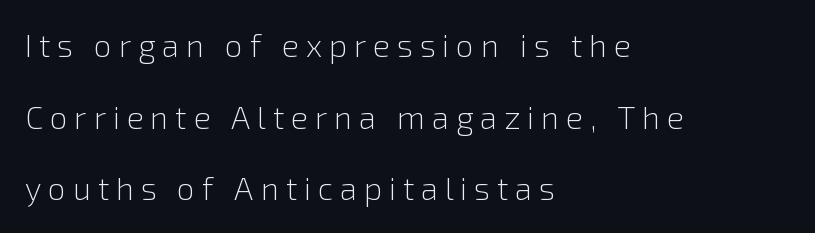
Q: Is the text bold? A: No.
Q: Is the text italic (slanted)? A: No, it is upright.
Q: Is the typeface a serif or a sans-serif typeface? A: Sans-serif.
Q: Is the text underlined? A: No.
Q: How is the paragraph aligned? A: Left-aligned.
Q: Is the spacing between letters normal or unusually wide? A: Unusually wide.
Q: Is the spacing between lines tight, normal or loose? A: Loose.
Q: Width (condensed, normal, or wide)? A: Normal.
Q: Stroke contrast? A: Low.
Q: x-height? A: Medium.
Q: Monospaced? A: No.
